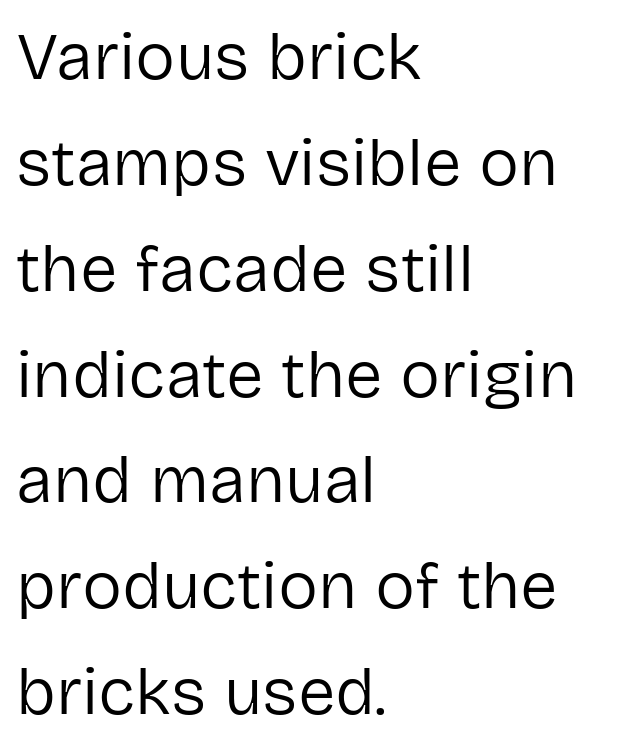
{"serif": "no", "italic": "no", "bold": "no", "weight": "regular", "width": "normal", "stroke_contrast": "low", "x_height": "medium", "monospaced": "no", "underline": "no", "align": "left", "line_spacing": "normal", "line_spacing_ratio": 1.58, "letter_spacing": "normal", "letter_spacing_em": 0.0, "glyph_px": 67}
